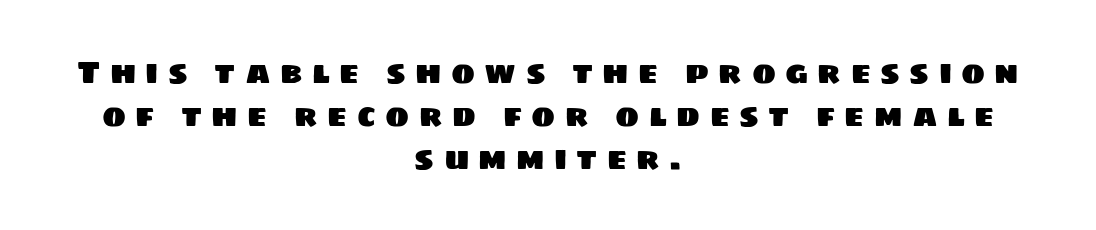
Q: Is the typeface a serif or a sans-serif typeface? A: Sans-serif.
Q: Is the text underlined? A: No.
Q: How is the paragraph aligned? A: Centered.
Q: Is the spacing between letters normal or unusually wide? A: Unusually wide.
Q: Is the spacing between lines tight, normal or loose? A: Normal.
Q: Width (condensed, normal, or wide)? A: Normal.
Q: Stroke contrast? A: Low.
Q: x-height? A: Large.
Q: Monospaced? A: No.
